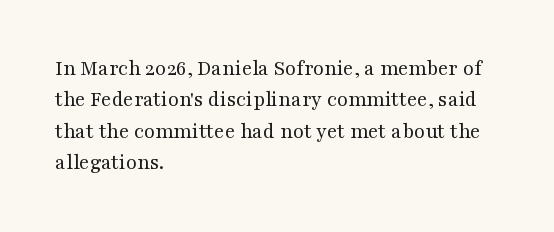
The line-height multiplier appears to be the usual default. The ragged edge is on the right, which tells us the setting is flush left. A typesetter would mark this as roman, not italic. This sample uses plain, unmodified letter spacing. No letter is thick-stroked: the sample isn't bold.
